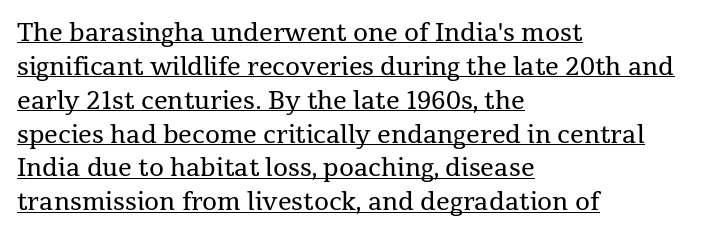
The lettering stays uniformly vertical, giving the passage a roman look. These lines stack with their left ends in a neat column. This rendering features underlined lettering. This block has exactly the height ordinary leading produces. Nobody touched the tracking dial on this one.
